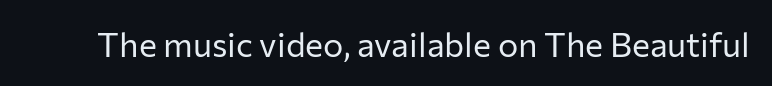
The image shows 34 px regular-weight sans-serif type, upright; set normal letter spacing, not underlined; low stroke contrast and a medium x-height.
